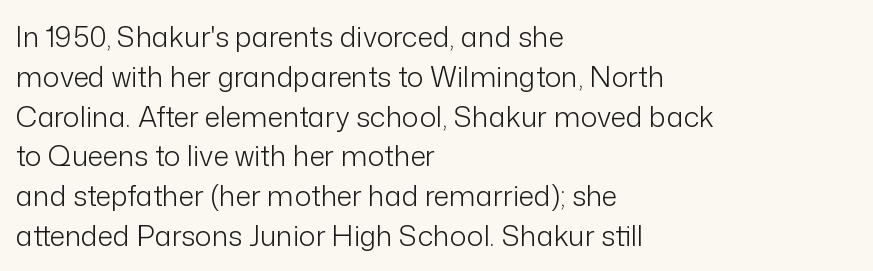
{"serif": "no", "italic": "no", "bold": "no", "weight": "light", "width": "normal", "stroke_contrast": "low", "x_height": "medium", "monospaced": "no", "underline": "no", "align": "left", "line_spacing": "normal", "line_spacing_ratio": 1.42, "letter_spacing": "normal", "letter_spacing_em": 0.0, "glyph_px": 28}
